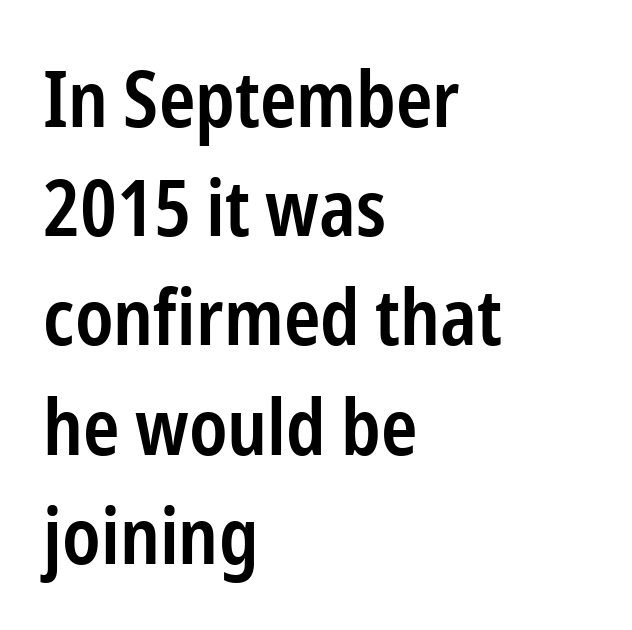
{"serif": "no", "italic": "no", "bold": "semi", "weight": "semibold", "width": "condensed", "stroke_contrast": "low", "x_height": "medium", "monospaced": "no", "underline": "no", "align": "left", "line_spacing": "normal", "line_spacing_ratio": 1.4, "letter_spacing": "normal", "letter_spacing_em": 0.0, "glyph_px": 78}
